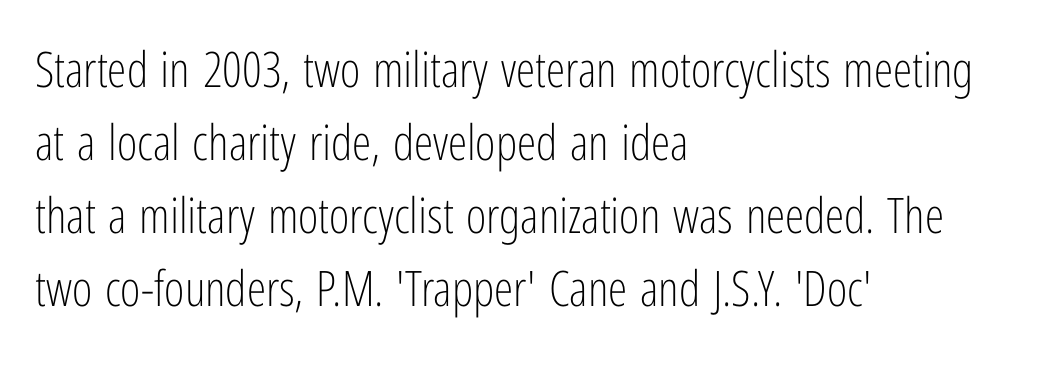
The image shows 49 px light, condensed sans-serif type, upright; set left-aligned, normal line spacing (1.49x), normal letter spacing, not underlined; low stroke contrast and a medium x-height.
